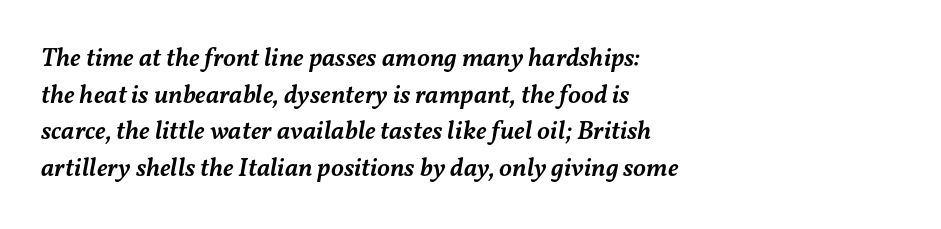
The image shows 26 px text type, italic (leaning right); set left-aligned, normal line spacing (1.41x), normal letter spacing, not underlined.
